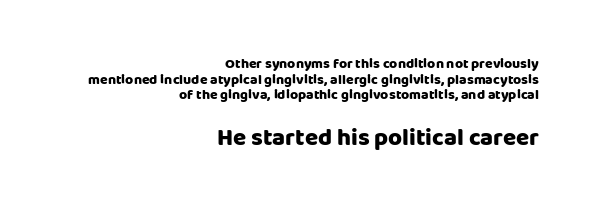
Each new line begins almost immediately beneath the previous one. Caption: standard tracking, unaltered. Alignment: flush right. Only glyphs here, with clear space below each row. The letters stand upright; this is a roman face.
